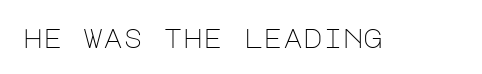
The image shows 27 px text type, upright; set normal letter spacing, not underlined.
